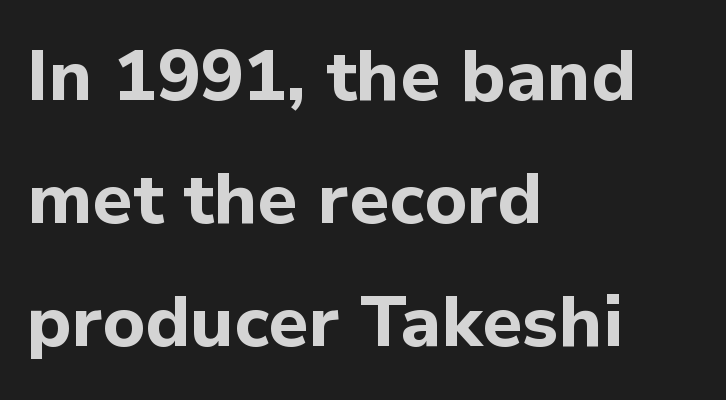
{"serif": "no", "italic": "no", "bold": "yes", "weight": "bold", "width": "normal", "stroke_contrast": "low", "x_height": "medium", "monospaced": "no", "underline": "no", "align": "left", "line_spacing_ratio": 1.71, "letter_spacing": "normal", "letter_spacing_em": 0.0, "glyph_px": 72}
